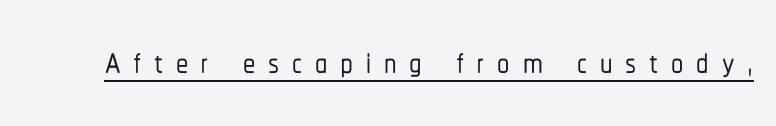
The image shows 49 px condensed sans-serif type, upright; set unusually wide letter spacing (+0.26 em), underlined; low stroke contrast and a medium x-height.
